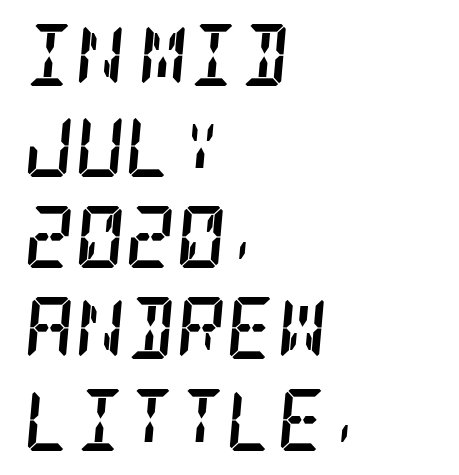
Q: Is the text bold? A: Yes.
Q: Is the text italic (slanted)? A: Yes, it leans right by about 5 degrees.
Q: Is the typeface a serif or a sans-serif typeface? A: Serif.
Q: Is the text underlined? A: No.
Q: How is the paragraph aligned? A: Left-aligned.
Q: Is the spacing between letters normal or unusually wide? A: Normal.
Q: Is the spacing between lines tight, normal or loose? A: Normal.
Q: Width (condensed, normal, or wide)? A: Condensed.
Q: Stroke contrast? A: Low.
Q: x-height? A: Large.
